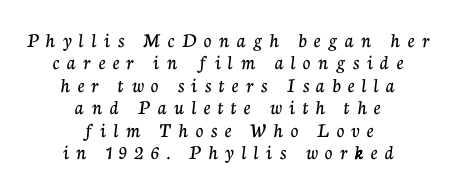
{"underline": "no", "align": "center", "line_spacing": "tight", "line_spacing_ratio": 1.07, "letter_spacing": "wide", "letter_spacing_em": 0.36, "glyph_px": 21}
